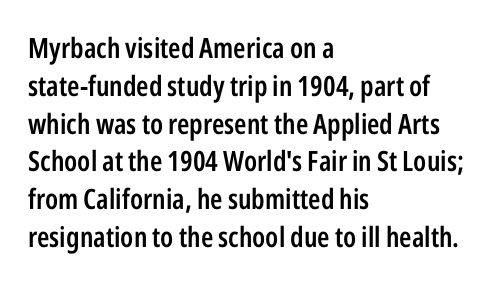
The image shows 28 px semibold, condensed sans-serif type, upright; set left-aligned, normal line spacing (1.35x), normal letter spacing, not underlined; low stroke contrast and a medium x-height.
